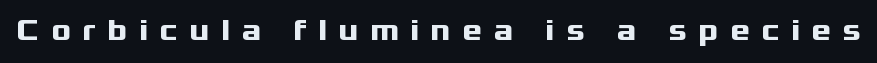
{"serif": "no", "italic": "no", "bold": "yes", "weight": "heavy", "width": "wide", "stroke_contrast": "medium", "x_height": "medium", "monospaced": "no", "underline": "no", "letter_spacing": "wide", "letter_spacing_em": 0.38, "glyph_px": 30}
